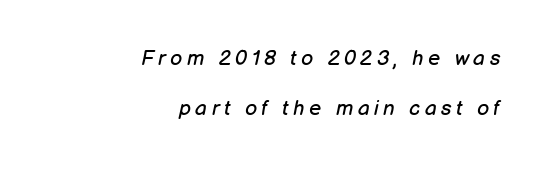
The image shows 21 px text type, italic (leaning right); set right-aligned, loose line spacing (2.4x), unusually wide letter spacing (+0.21 em), not underlined.
